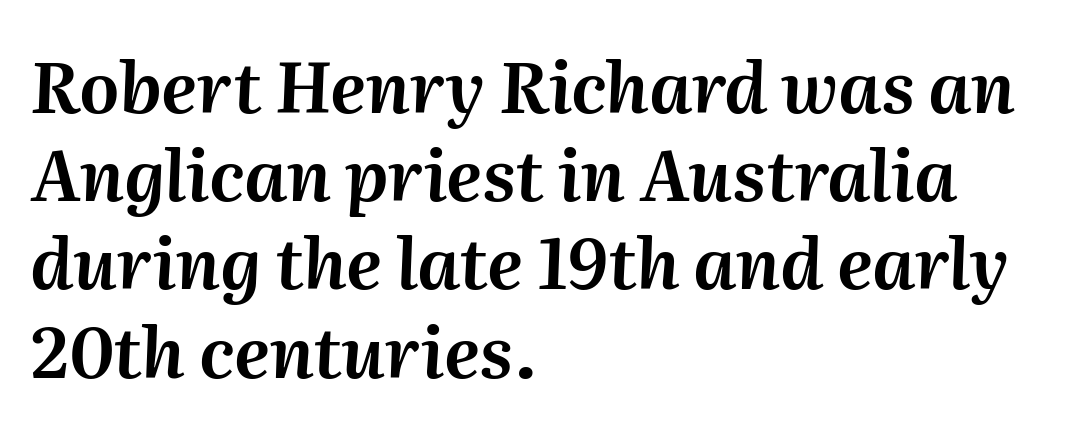
Character widths vary here, with narrow letters taking less room than wide ones. Underline: absent. Is there much room between lines? A standard amount, neither cramped nor airy. Italic? Definitely — the glyphs are oblique. Look at the tracking — it's just the regular setting, nothing added. Alignment: flush left.
